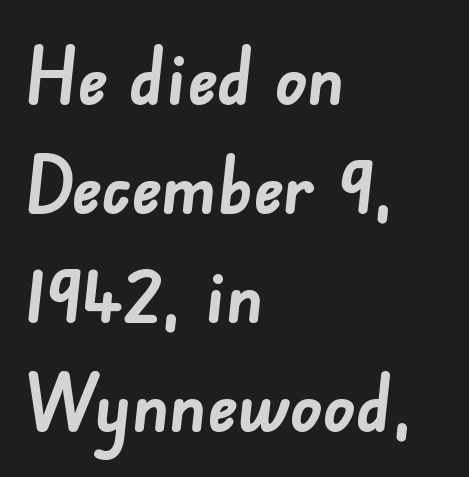
The image shows 79 px semibold sans-serif type; set left-aligned, normal line spacing (1.38x), normal letter spacing, not underlined; low stroke contrast and a small x-height.
